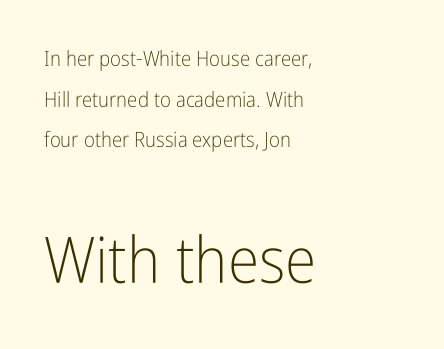
The image shows 64 px light, condensed sans-serif type, upright; set left-aligned, loose line spacing (1.93x), normal letter spacing, not underlined; the second (bottom) block is 3.05x larger; low stroke contrast and a medium x-height.
